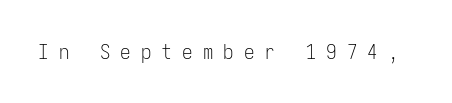
Caption: expanded tracking, letters set apart. Weight class: somewhere from thin through regular. A bare baseline throughout the passage. Designer's note — italics off, roman on.
